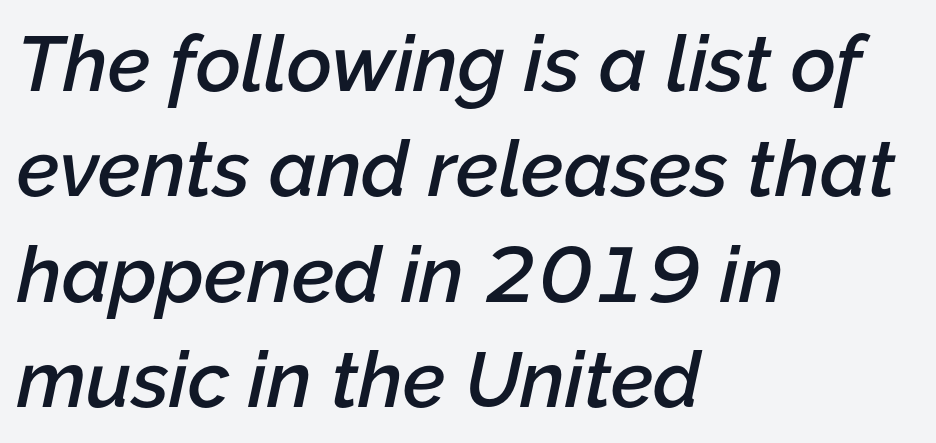
Q: Is the text bold? A: Semi-bold.
Q: Is the text italic (slanted)? A: Yes, it leans right by about 12 degrees.
Q: Is the text underlined? A: No.
Q: How is the paragraph aligned? A: Left-aligned.
Q: Is the spacing between letters normal or unusually wide? A: Normal.
Q: Is the spacing between lines tight, normal or loose? A: Normal.
Q: Width (condensed, normal, or wide)? A: Normal.
Q: Stroke contrast? A: Low.
Q: x-height? A: Medium.
Q: Monospaced? A: No.
